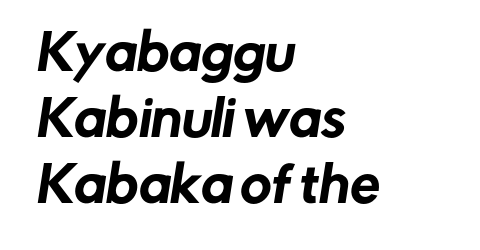
{"serif": "no", "width": "normal", "stroke_contrast": "low", "x_height": "medium", "monospaced": "no", "underline": "no", "align": "left", "line_spacing": "normal", "line_spacing_ratio": 1.37, "letter_spacing": "normal", "letter_spacing_em": 0.0, "glyph_px": 48}
